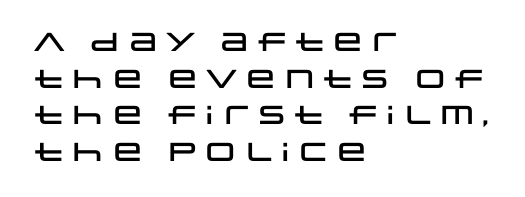
The image shows 26 px text type, upright; set left-aligned, normal line spacing (1.41x), normal letter spacing, not underlined.
